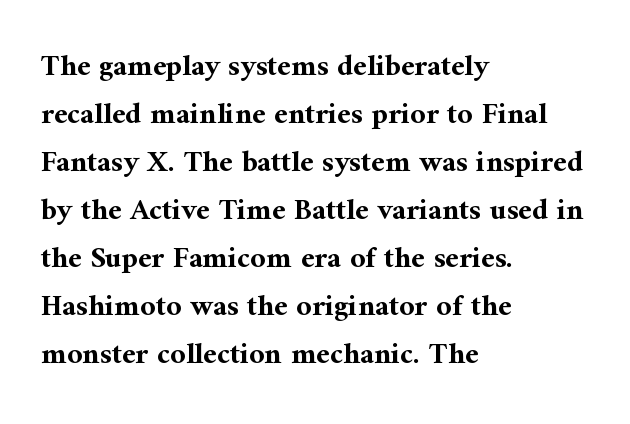
The image shows 30 px bold serif type, upright; set left-aligned, normal line spacing (1.6x), normal letter spacing, not underlined; medium stroke contrast and a medium x-height.
